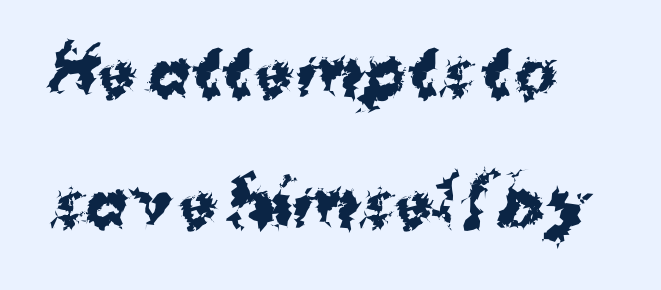
The image shows 64 px bold sans-serif type; set left-aligned, loose line spacing (2.05x), normal letter spacing, not underlined; medium stroke contrast and a medium x-height.
